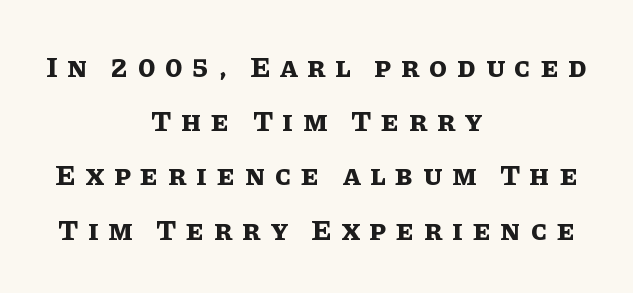
{"italic": "no", "bold": "yes", "weight": "bold", "width": "normal", "stroke_contrast": "low", "x_height": "large", "monospaced": "no", "underline": "no", "align": "center", "line_spacing_ratio": 1.87, "letter_spacing": "wide", "letter_spacing_em": 0.34, "glyph_px": 29}
